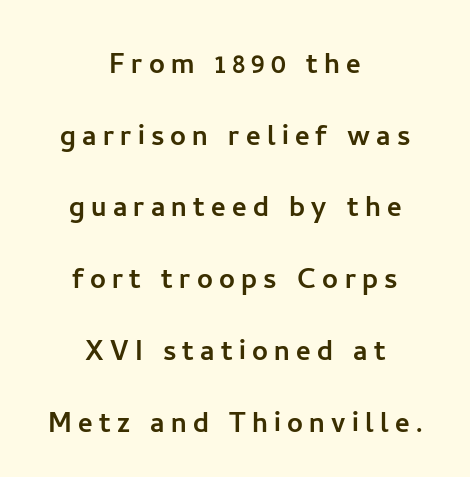
The image shows 35 px sans-serif type, upright; set centered, loose line spacing (2.05x), not underlined; low stroke contrast and a medium x-height.
